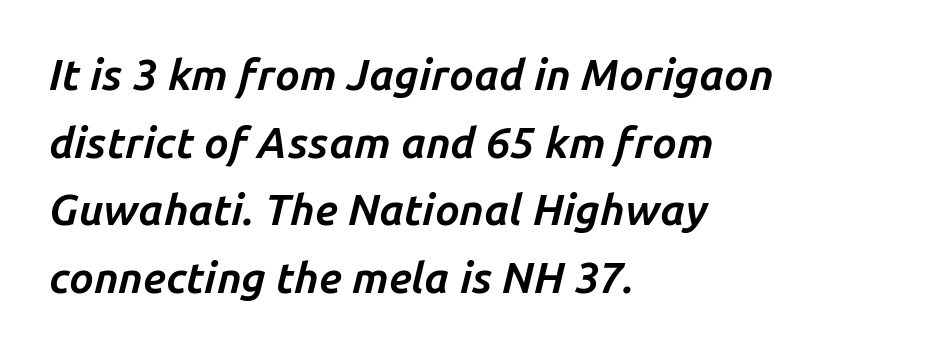
The image shows 43 px bold type, italic (leaning right); set left-aligned, normal line spacing (1.57x), normal letter spacing, not underlined; low stroke contrast and a medium x-height.
